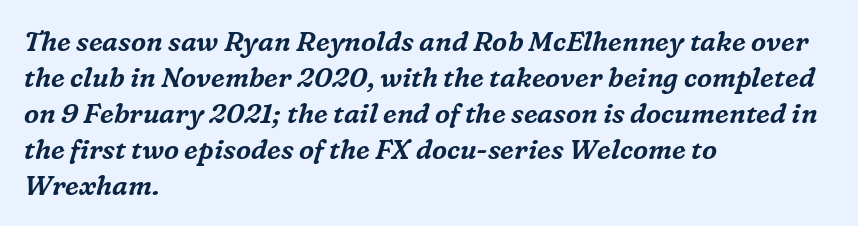
{"italic": "yes", "lean": "right", "slant_degrees": 16, "underline": "no", "align": "left", "line_spacing": "normal", "line_spacing_ratio": 1.33, "letter_spacing": "normal", "letter_spacing_em": 0.0, "glyph_px": 27}
